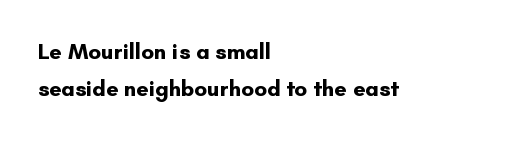
The image shows 22 px bold type, upright; set left-aligned, normal line spacing (1.69x), normal letter spacing, not underlined.
